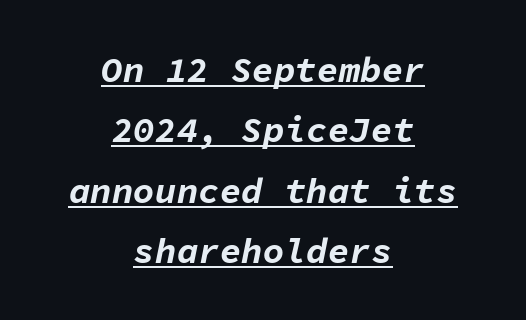
{"italic": "yes", "lean": "right", "slant_degrees": 11, "bold": "yes", "weight": "bold", "width": "normal", "stroke_contrast": "low", "x_height": "medium", "monospaced": "yes", "underline": "yes", "align": "center", "line_spacing": "normal", "line_spacing_ratio": 1.68, "letter_spacing": "normal", "letter_spacing_em": 0.0, "glyph_px": 36}
